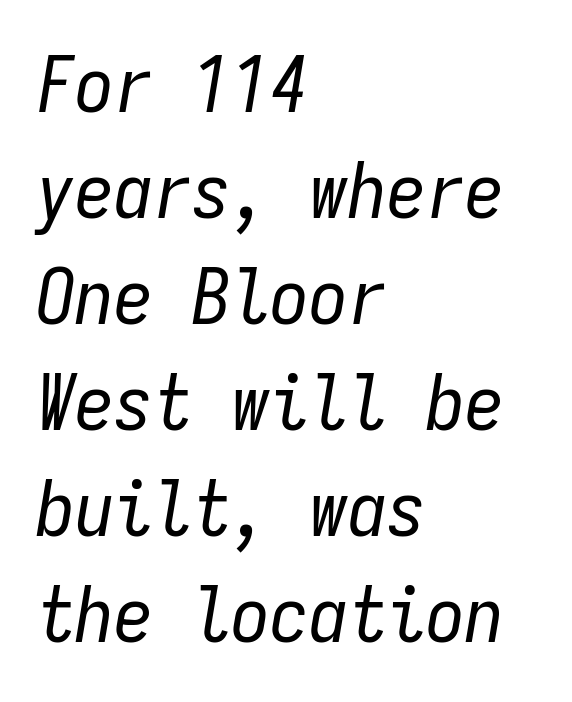
It's the slanting kind of type. These lines are rendered in a fixed-pitch font. The face looks like a standard text weight, possibly lighter. Notice how the passage keeps a crisp vertical edge on the left only.
